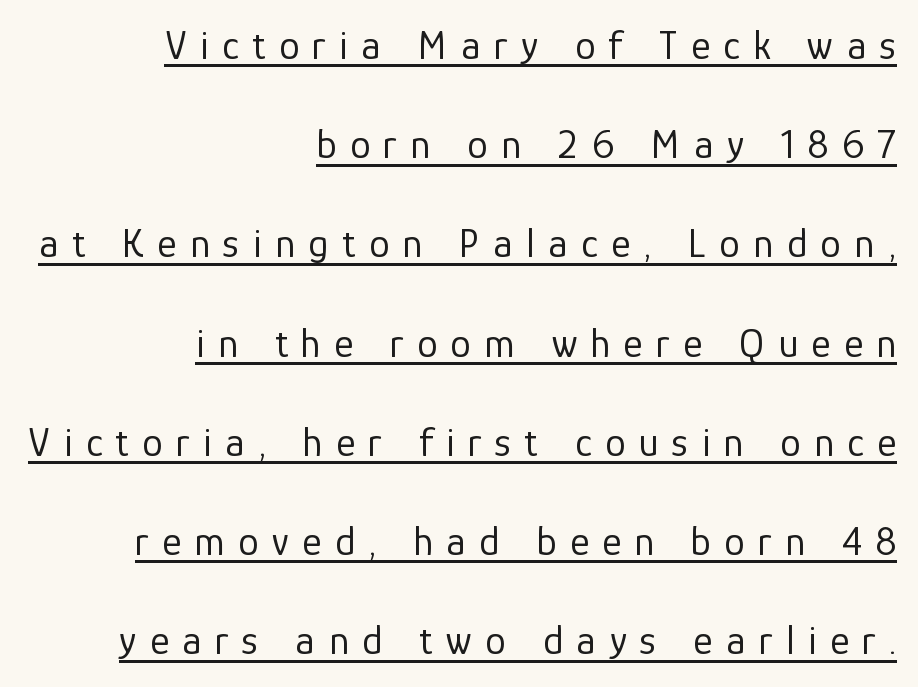
Each letter's strokes conclude bluntly, with no projecting serifs. The face used here is proportionally spaced, like ordinary book or web type. The strokes are not fattened; the text isn't bold. Somebody hit Ctrl+U on this one — the words are underlined.
